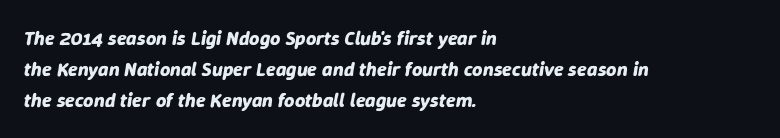
The zone under the glyphs is completely vacant. Italic: yes, the glyphs are oblique. Short and long lines alike share a common starting point at left. Students, observe: this is what conventionally led text looks like. Bold? Absolutely — the strokes are thick and heavy.
